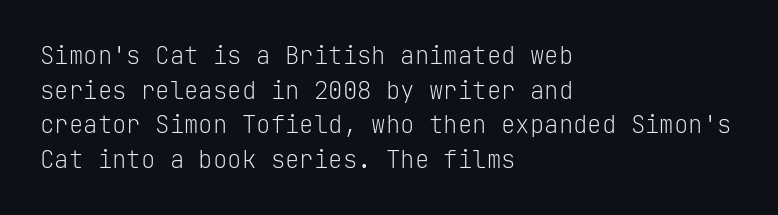
Regarding leading, the lines here are spaced in the standard way. The letters look calm and open, with moderate or lighter stems. Layout note: lines flush left. The rendering keeps characters at their native spacing. The lettering stays uniformly vertical, giving the passage a roman look. Underline: absent.
